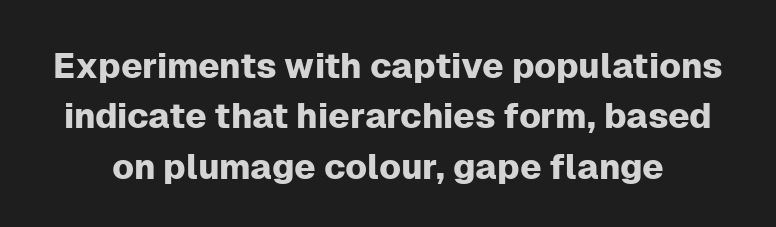
The image shows 35 px sans-serif type, upright; set normal line spacing (1.44x), normal letter spacing, not underlined; low stroke contrast and a medium x-height.
